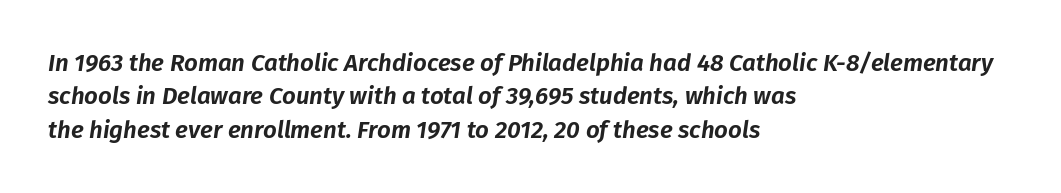
Q: Is the text italic (slanted)? A: Yes, it leans right by about 8 degrees.
Q: Is the text underlined? A: No.
Q: How is the paragraph aligned? A: Left-aligned.
Q: Is the spacing between letters normal or unusually wide? A: Normal.
Q: Is the spacing between lines tight, normal or loose? A: Normal.
